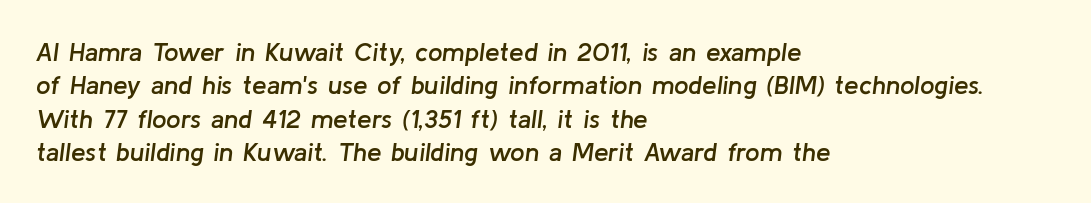
Q: Is the text bold? A: Semi-bold.
Q: Is the text italic (slanted)? A: Yes, it leans right by about 8 degrees.
Q: Is the text underlined? A: No.
Q: How is the paragraph aligned? A: Left-aligned.
Q: Is the spacing between letters normal or unusually wide? A: Normal.
Q: Is the spacing between lines tight, normal or loose? A: Normal.
